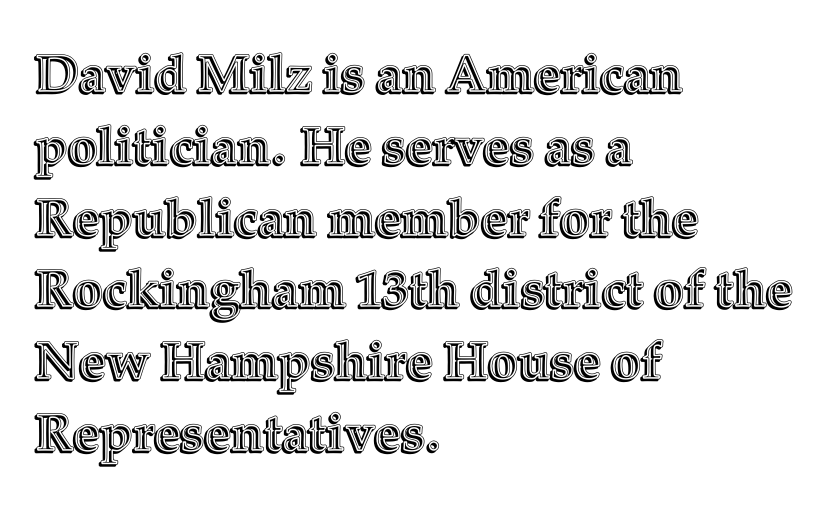
{"italic": "no", "width": "normal", "x_height": "medium", "monospaced": "no", "underline": "no", "align": "left", "line_spacing": "normal", "line_spacing_ratio": 1.38, "letter_spacing": "normal", "letter_spacing_em": 0.0, "glyph_px": 52}
